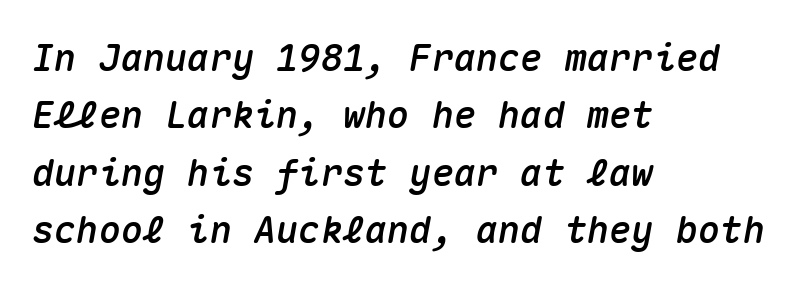
The image shows 37 px text type, italic (leaning right), monospaced; set left-aligned, normal line spacing (1.55x), normal letter spacing, not underlined; medium stroke contrast and a medium x-height.
